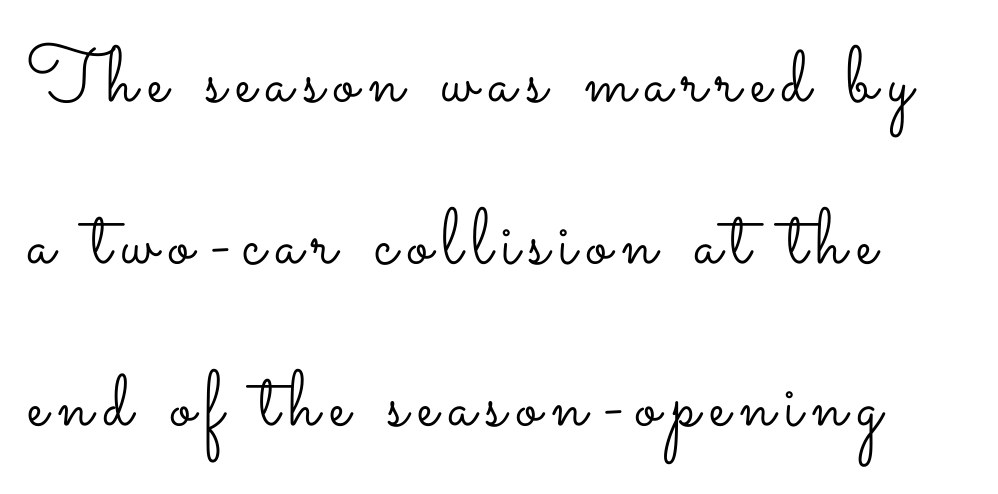
Q: Is the text bold? A: No.
Q: Is the text italic (slanted)? A: Yes.
Q: Is the text underlined? A: No.
Q: How is the paragraph aligned? A: Left-aligned.
Q: Is the spacing between lines tight, normal or loose? A: Loose.
Q: Width (condensed, normal, or wide)? A: Wide.
Q: Stroke contrast? A: Low.
Q: x-height? A: Small.
Q: Monospaced? A: No.
